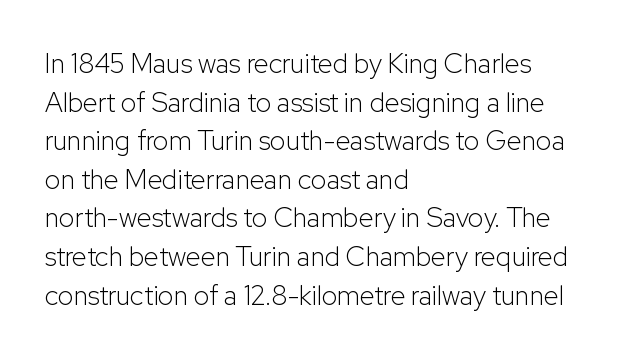
{"italic": "no", "bold": "no", "underline": "no", "align": "left", "line_spacing": "normal", "line_spacing_ratio": 1.43, "letter_spacing": "normal", "letter_spacing_em": 0.0, "glyph_px": 27}
